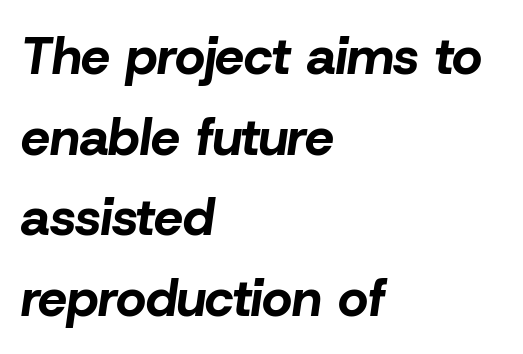
{"italic": "yes", "lean": "right", "slant_degrees": 8, "bold": "yes", "weight": "bold", "width": "normal", "stroke_contrast": "low", "x_height": "medium", "monospaced": "no", "underline": "no", "align": "left", "line_spacing": "normal", "line_spacing_ratio": 1.55, "letter_spacing": "normal", "letter_spacing_em": 0.0, "glyph_px": 52}
